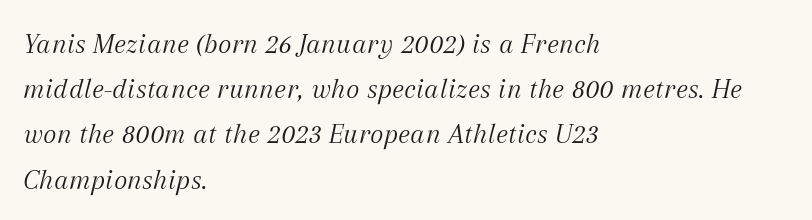
The image shows 29 px light serif type, italic (leaning right); set left-aligned, normal line spacing (1.56x), normal letter spacing, not underlined; medium stroke contrast and a medium x-height.
